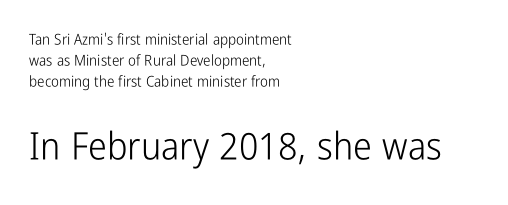
Q: Is the text bold? A: No.
Q: Is the text italic (slanted)? A: No, it is upright.
Q: Is the typeface a serif or a sans-serif typeface? A: Sans-serif.
Q: Is the text underlined? A: No.
Q: How is the paragraph aligned? A: Left-aligned.
Q: Is the spacing between letters normal or unusually wide? A: Normal.
Q: Is the spacing between lines tight, normal or loose? A: Normal.
Q: Which block of text is set in a larger size, the first (top) or the second (bottom)? A: The second (bottom) one.
Q: Width (condensed, normal, or wide)? A: Condensed.
Q: Stroke contrast? A: Low.
Q: x-height? A: Medium.
Q: Monospaced? A: No.
